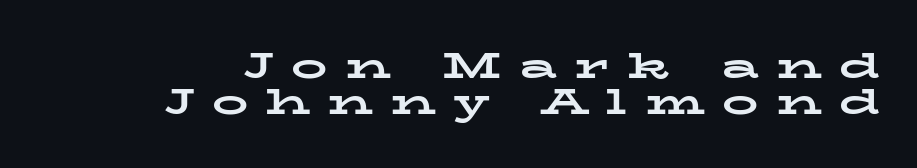
Q: Is the text bold? A: Yes.
Q: Is the text italic (slanted)? A: No, it is upright.
Q: Is the typeface a serif or a sans-serif typeface? A: Serif.
Q: Is the text underlined? A: No.
Q: How is the paragraph aligned? A: Right-aligned.
Q: Is the spacing between letters normal or unusually wide? A: Unusually wide.
Q: Is the spacing between lines tight, normal or loose? A: Tight.
Q: Width (condensed, normal, or wide)? A: Wide.
Q: Stroke contrast? A: Low.
Q: x-height? A: Medium.
Q: Monospaced? A: No.
